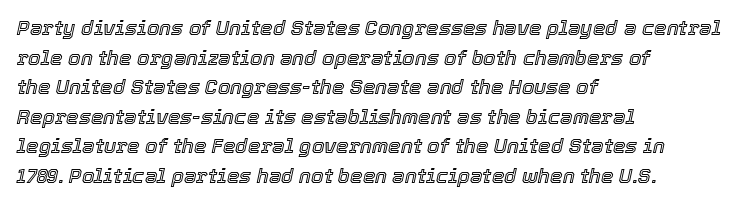
Q: Is the text italic (slanted)? A: Yes, it leans right by about 12 degrees.
Q: Is the text underlined? A: No.
Q: How is the paragraph aligned? A: Left-aligned.
Q: Is the spacing between letters normal or unusually wide? A: Normal.
Q: Is the spacing between lines tight, normal or loose? A: Normal.
